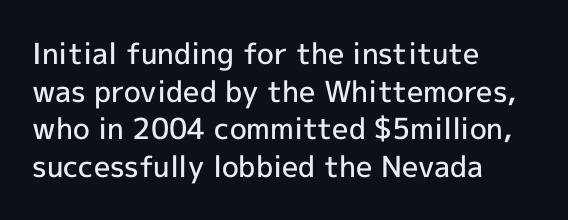
The image shows 29 px semibold sans-serif type, upright; set left-aligned, normal line spacing (1.3x), normal letter spacing, not underlined; a medium x-height.
